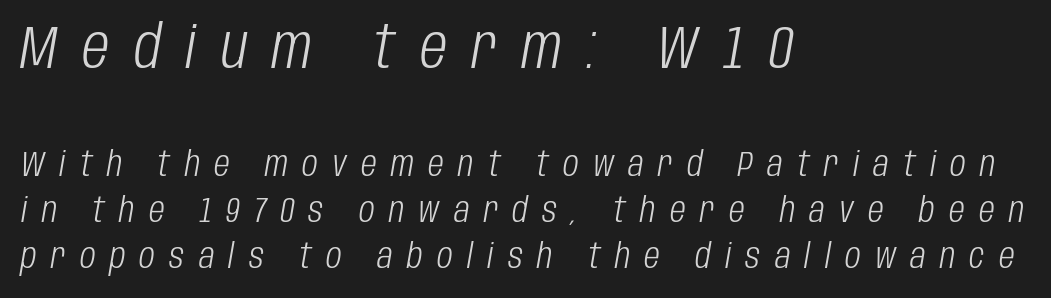
The image shows 59 px light, condensed type, italic (leaning right); set left-aligned, normal line spacing (1.35x), unusually wide letter spacing (+0.42 em), not underlined; the first (top) block is 1.74x larger; low stroke contrast and a large x-height.
